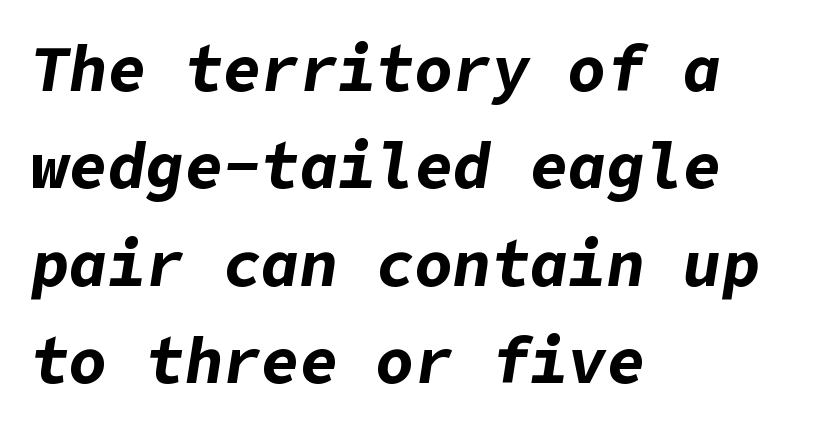
The rag falls on the right side of this text block. The letterforms sit shoulder to shoulder at normal distance. The specimen reads as italic at a glance. Plenty of ink on the page — the face is bold.
